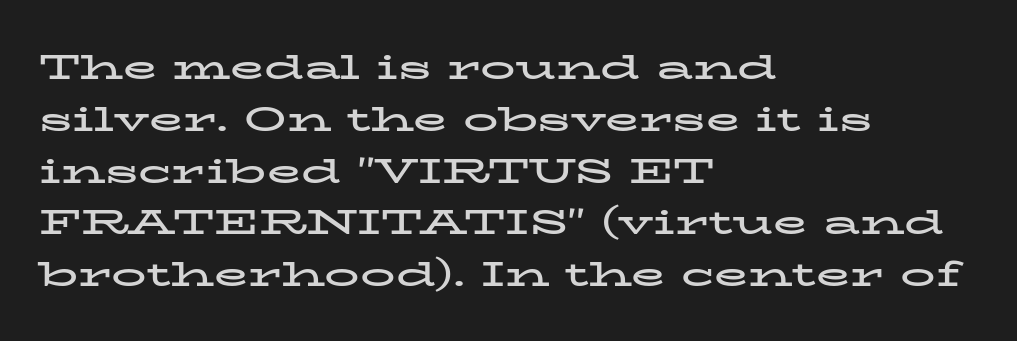
Unlike italic type, these characters show no tilt at all. Whoever set this chose a conventional vertical rhythm. The rendering shows small feet on the letterforms — a serif design. Unmarked baselines from the first word to the last. Does extra space separate the letters? No, they use regular spacing. The paragraph shown leans on its left margin.
